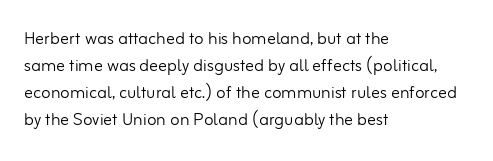
The image shows 22 px text type, upright; set left-aligned, line spacing 1.23x, normal letter spacing, not underlined.
